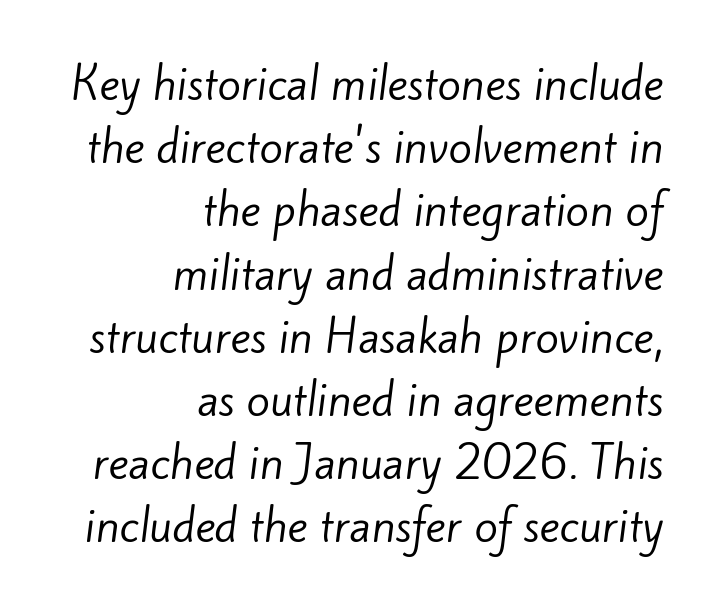
The letterforms sit at book weight or below. This is sans-serif lettering, the kind often seen on screens and signage. Honestly, there is no underline to notice here at all. Right-aligned paragraph, ragged on the left.
